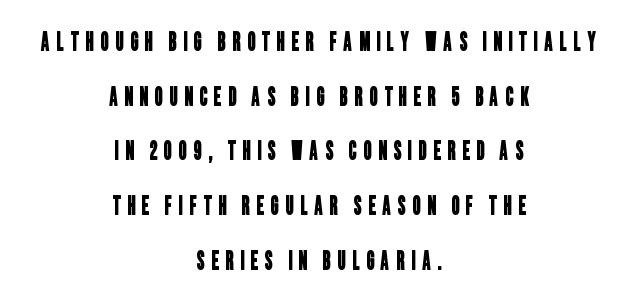
Leading: increased. Tracking here is generous; glyphs stand well apart from one another. The foot of each line stays bare and open. A student would call this center alignment; a typographer would say set centered.
